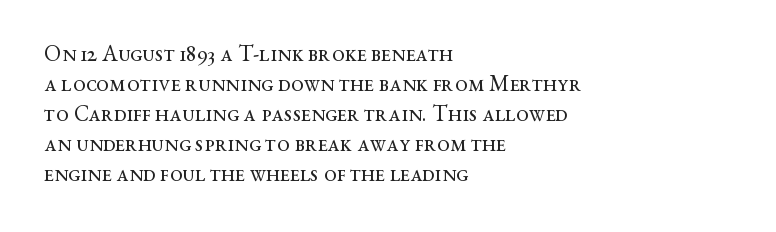
{"italic": "no", "bold": "no", "underline": "no", "align": "left", "line_spacing": "normal", "line_spacing_ratio": 1.3, "letter_spacing": "normal", "letter_spacing_em": 0.0, "glyph_px": 23}
